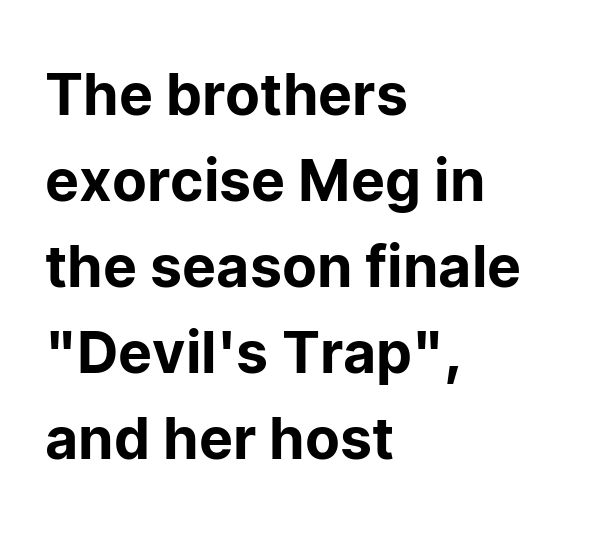
Q: Is the text italic (slanted)? A: No, it is upright.
Q: Is the typeface a serif or a sans-serif typeface? A: Sans-serif.
Q: Is the text underlined? A: No.
Q: How is the paragraph aligned? A: Left-aligned.
Q: Is the spacing between letters normal or unusually wide? A: Normal.
Q: Is the spacing between lines tight, normal or loose? A: Normal.
Q: Width (condensed, normal, or wide)? A: Normal.
Q: Stroke contrast? A: Low.
Q: x-height? A: Medium.
Q: Monospaced? A: No.
